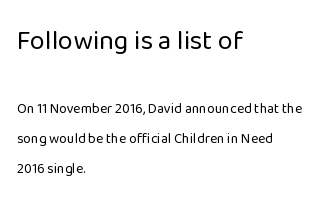
Q: Is the text bold? A: No.
Q: Is the text italic (slanted)? A: No, it is upright.
Q: Is the text underlined? A: No.
Q: How is the paragraph aligned? A: Left-aligned.
Q: Is the spacing between letters normal or unusually wide? A: Normal.
Q: Is the spacing between lines tight, normal or loose? A: Loose.
Q: Which block of text is set in a larger size, the first (top) or the second (bottom)? A: The first (top) one.
